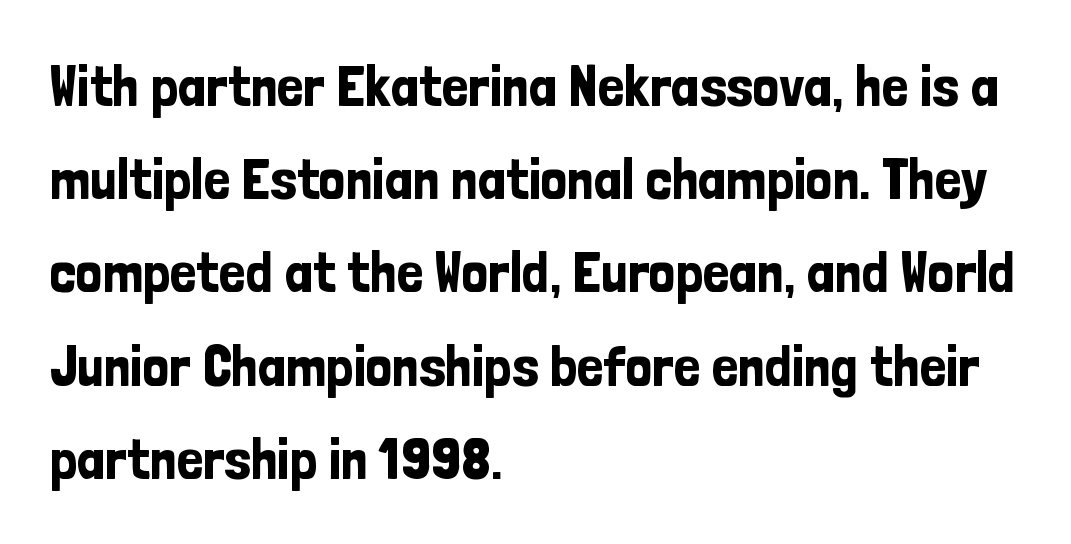
{"serif": "no", "italic": "no", "width": "condensed", "stroke_contrast": "low", "x_height": "medium", "monospaced": "no", "underline": "no", "align": "left", "line_spacing": "normal", "line_spacing_ratio": 1.58, "letter_spacing": "normal", "letter_spacing_em": 0.0, "glyph_px": 59}
